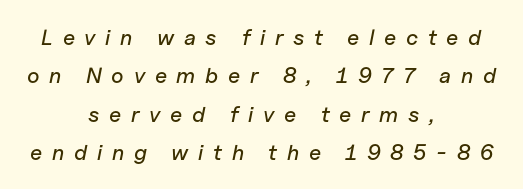
Substantial extra tracking has been applied to these lines. A typesetter would mark this as italic. The lines in this sample share a center point and differ in where they start and stop. Underline: absent.
